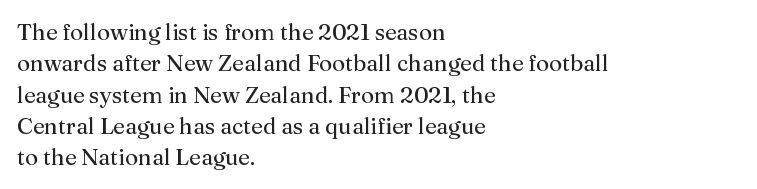
The image shows 23 px text type, upright; set left-aligned, normal line spacing (1.36x), normal letter spacing, not underlined.
